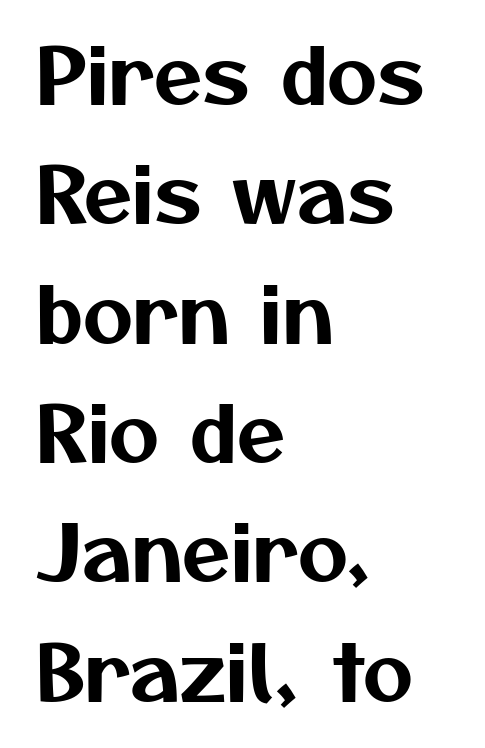
{"serif": "no", "width": "normal", "stroke_contrast": "medium", "x_height": "medium", "monospaced": "no", "underline": "no", "align": "left", "line_spacing": "normal", "line_spacing_ratio": 1.53, "letter_spacing": "normal", "letter_spacing_em": 0.0, "glyph_px": 78}
